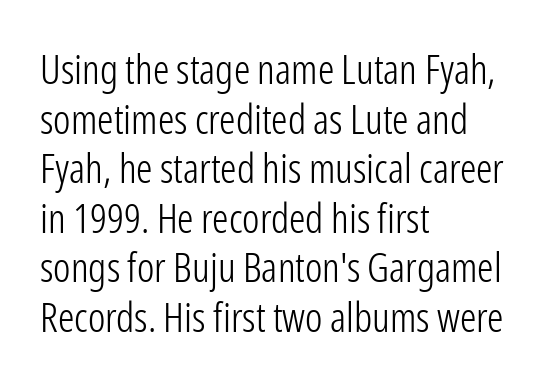
Q: Is the text bold? A: No.
Q: Is the text italic (slanted)? A: No, it is upright.
Q: Is the typeface a serif or a sans-serif typeface? A: Sans-serif.
Q: Is the text underlined? A: No.
Q: How is the paragraph aligned? A: Left-aligned.
Q: Is the spacing between letters normal or unusually wide? A: Normal.
Q: Width (condensed, normal, or wide)? A: Condensed.
Q: Stroke contrast? A: Low.
Q: x-height? A: Medium.
Q: Monospaced? A: No.
